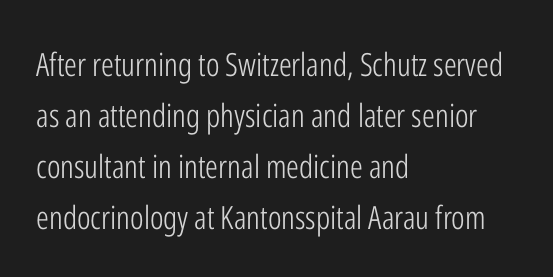
To sum up the face: it is a sans, with no serifs. These lines are set flush left with a ragged right edge. Between one letter and the next there's only the usual sliver of space. The typesetting does not lean heavy: it is not bold. Note the varied advance widths — an 'i' is clearly narrower than an 'm'. Ascenders rise straight up at ninety degrees.
